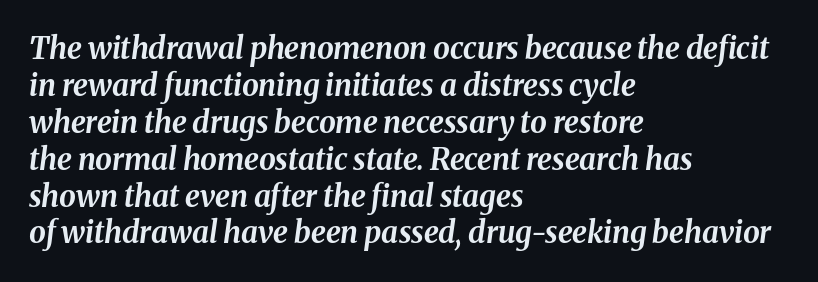
The image shows 30 px bold type, italic (leaning right); set left-aligned, line spacing 1.23x, normal letter spacing, not underlined; medium stroke contrast and a medium x-height.
